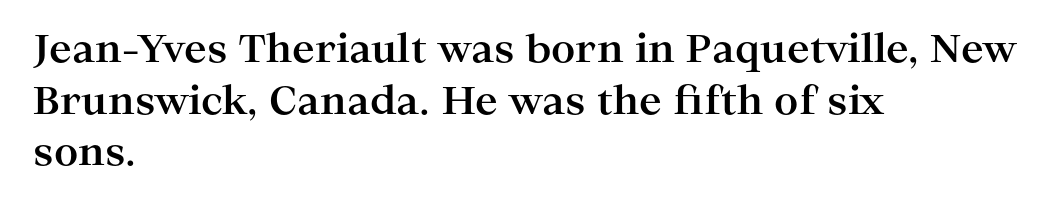
The image shows 38 px bold, wide serif type, upright; set left-aligned, normal line spacing (1.36x), normal letter spacing, not underlined; high stroke contrast and a medium x-height.
